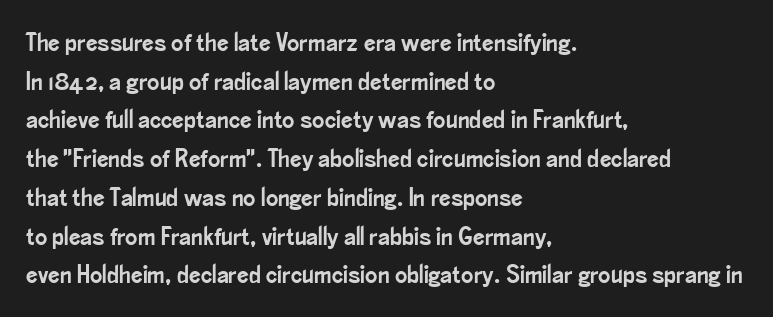
The image shows 26 px text type, upright; set left-aligned, normal line spacing (1.49x), normal letter spacing, not underlined.
